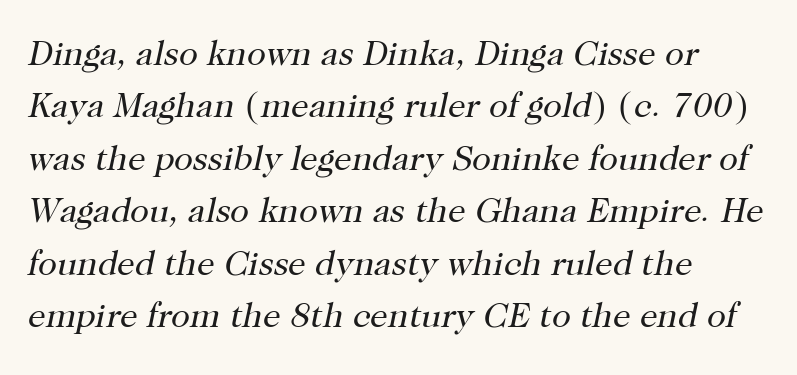
Q: Is the text bold? A: No.
Q: Is the text italic (slanted)? A: Yes, it leans right by about 12 degrees.
Q: Is the typeface a serif or a sans-serif typeface? A: Serif.
Q: Is the text underlined? A: No.
Q: How is the paragraph aligned? A: Left-aligned.
Q: Is the spacing between letters normal or unusually wide? A: Normal.
Q: Is the spacing between lines tight, normal or loose? A: Normal.
Q: Width (condensed, normal, or wide)? A: Normal.
Q: Stroke contrast? A: High.
Q: x-height? A: Medium.
Q: Monospaced? A: No.
